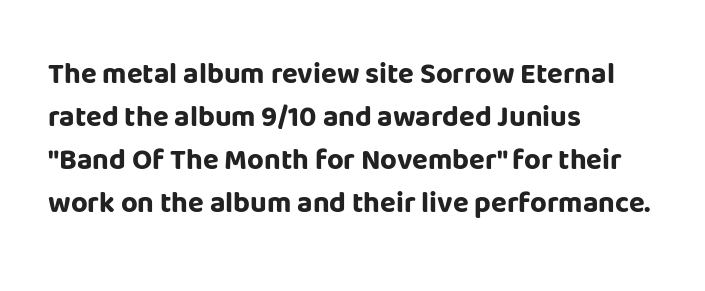
Q: Is the text bold? A: Yes.
Q: Is the text italic (slanted)? A: No, it is upright.
Q: Is the typeface a serif or a sans-serif typeface? A: Sans-serif.
Q: Is the text underlined? A: No.
Q: How is the paragraph aligned? A: Left-aligned.
Q: Is the spacing between letters normal or unusually wide? A: Normal.
Q: Is the spacing between lines tight, normal or loose? A: Normal.
Q: Width (condensed, normal, or wide)? A: Normal.
Q: Stroke contrast? A: Low.
Q: x-height? A: Large.
Q: Monospaced? A: No.
